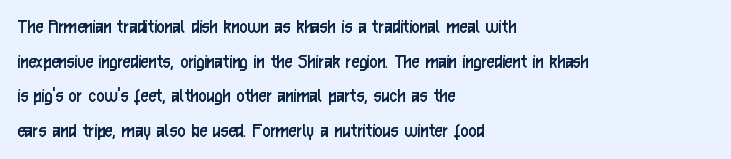
Which margin do the lines hug? The left one — the right edge is uneven. This is roman type, the default non-slanted kind. Summary of vertical rhythm: regular, with standard interline spacing. These glyphs show unthickened strokes, regular width or finer. The rendering keeps characters at their native spacing. The gap between lines stays unmarked.
